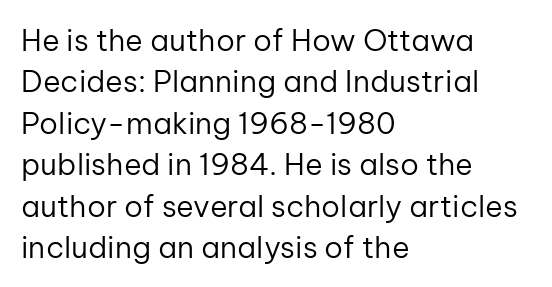
{"serif": "no", "italic": "no", "bold": "no", "weight": "regular", "width": "normal", "stroke_contrast": "low", "x_height": "medium", "monospaced": "no", "underline": "no", "align": "left", "line_spacing": "normal", "line_spacing_ratio": 1.38, "letter_spacing": "normal", "letter_spacing_em": 0.0, "glyph_px": 30}
